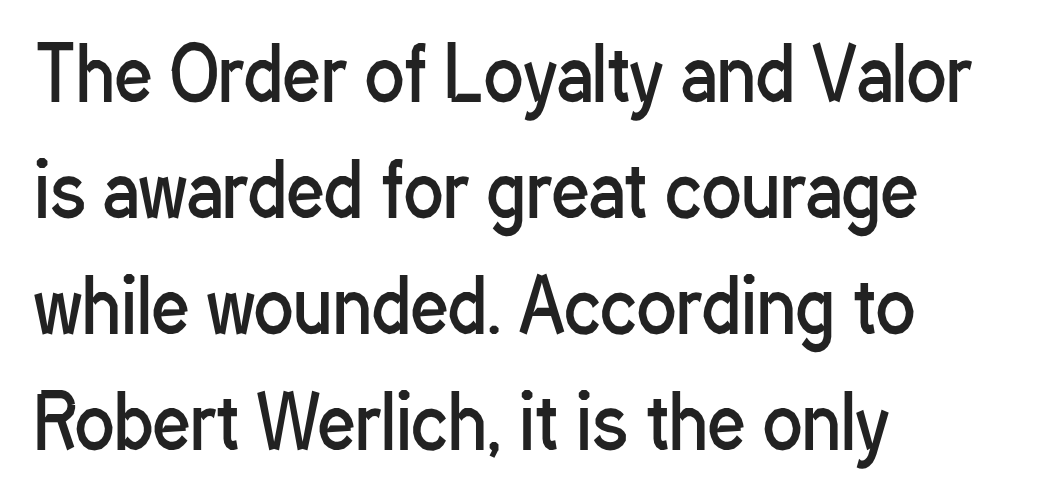
Q: Is the text bold? A: No.
Q: Is the text italic (slanted)? A: No, it is upright.
Q: Is the typeface a serif or a sans-serif typeface? A: Sans-serif.
Q: Is the text underlined? A: No.
Q: How is the paragraph aligned? A: Left-aligned.
Q: Is the spacing between letters normal or unusually wide? A: Normal.
Q: Is the spacing between lines tight, normal or loose? A: Normal.
Q: Width (condensed, normal, or wide)? A: Condensed.
Q: Stroke contrast? A: Low.
Q: x-height? A: Medium.
Q: Monospaced? A: No.
